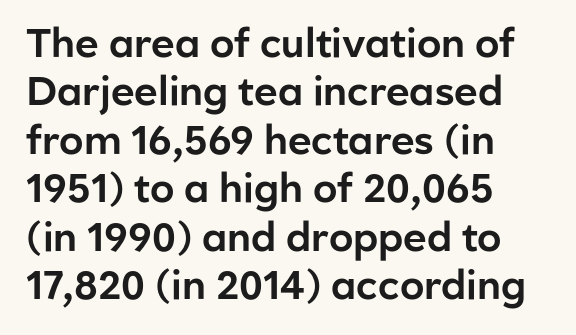
Q: Is the text italic (slanted)? A: No, it is upright.
Q: Is the typeface a serif or a sans-serif typeface? A: Sans-serif.
Q: Is the text underlined? A: No.
Q: How is the paragraph aligned? A: Left-aligned.
Q: Is the spacing between letters normal or unusually wide? A: Normal.
Q: Width (condensed, normal, or wide)? A: Normal.
Q: Stroke contrast? A: Low.
Q: x-height? A: Medium.
Q: Monospaced? A: No.
